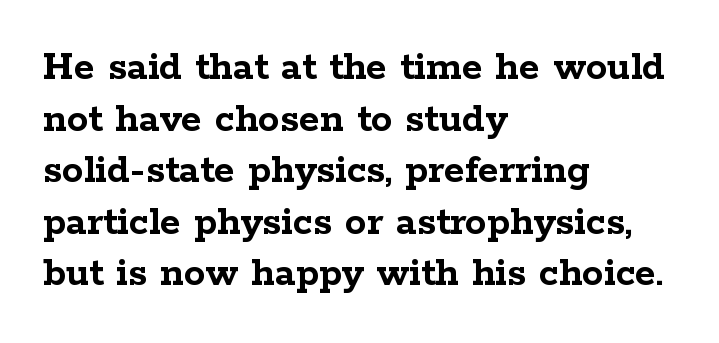
The image shows 43 px semibold, wide serif type, upright; set left-aligned, line spacing 1.2x, normal letter spacing, not underlined; low stroke contrast and a medium x-height.
